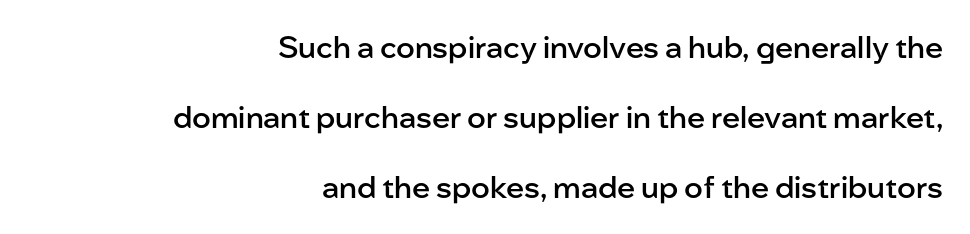
Q: Is the text bold? A: Semi-bold.
Q: Is the text italic (slanted)? A: No, it is upright.
Q: Is the typeface a serif or a sans-serif typeface? A: Sans-serif.
Q: Is the text underlined? A: No.
Q: How is the paragraph aligned? A: Right-aligned.
Q: Is the spacing between letters normal or unusually wide? A: Normal.
Q: Is the spacing between lines tight, normal or loose? A: Loose.
Q: Width (condensed, normal, or wide)? A: Normal.
Q: Stroke contrast? A: Low.
Q: x-height? A: Medium.
Q: Monospaced? A: No.
